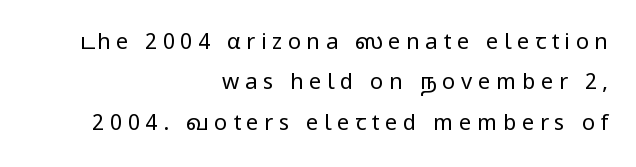
Q: Is the text bold? A: No.
Q: Is the text italic (slanted)? A: No, it is upright.
Q: Is the text underlined? A: No.
Q: How is the paragraph aligned? A: Right-aligned.
Q: Is the spacing between letters normal or unusually wide? A: Unusually wide.
